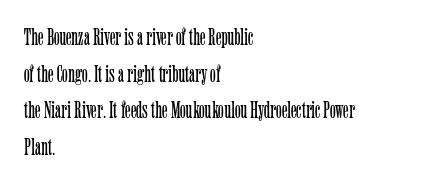
The image shows 24 px text type, upright; set left-aligned, normal line spacing (1.53x), normal letter spacing, not underlined.
